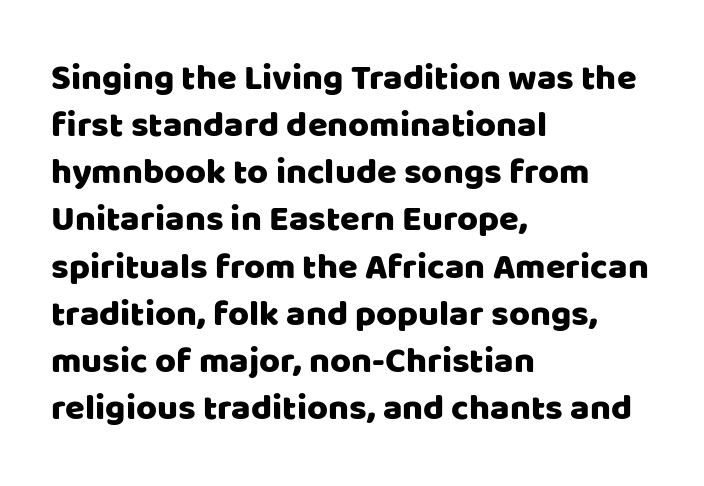
{"serif": "no", "italic": "no", "width": "normal", "stroke_contrast": "low", "x_height": "large", "monospaced": "no", "underline": "no", "align": "left", "line_spacing": "normal", "line_spacing_ratio": 1.31, "letter_spacing": "normal", "letter_spacing_em": 0.0, "glyph_px": 36}
